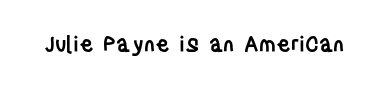
{"italic": "no", "bold": "semi", "underline": "no", "letter_spacing": "normal", "letter_spacing_em": 0.0, "glyph_px": 21}
